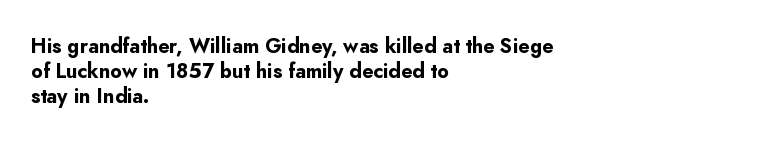
{"italic": "no", "bold": "yes", "underline": "no", "align": "left", "line_spacing_ratio": 1.24, "letter_spacing": "normal", "letter_spacing_em": 0.0, "glyph_px": 20}
